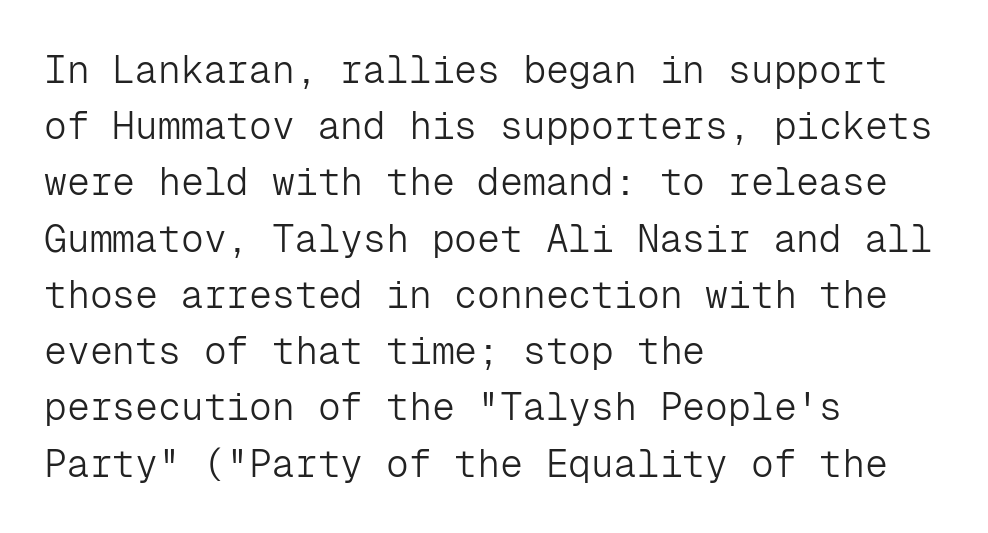
Q: Is the text bold? A: No.
Q: Is the text italic (slanted)? A: No, it is upright.
Q: Is the typeface a serif or a sans-serif typeface? A: Sans-serif.
Q: Is the text underlined? A: No.
Q: How is the paragraph aligned? A: Left-aligned.
Q: Is the spacing between letters normal or unusually wide? A: Normal.
Q: Is the spacing between lines tight, normal or loose? A: Normal.
Q: Width (condensed, normal, or wide)? A: Normal.
Q: Stroke contrast? A: Low.
Q: x-height? A: Medium.
Q: Monospaced? A: Yes.
